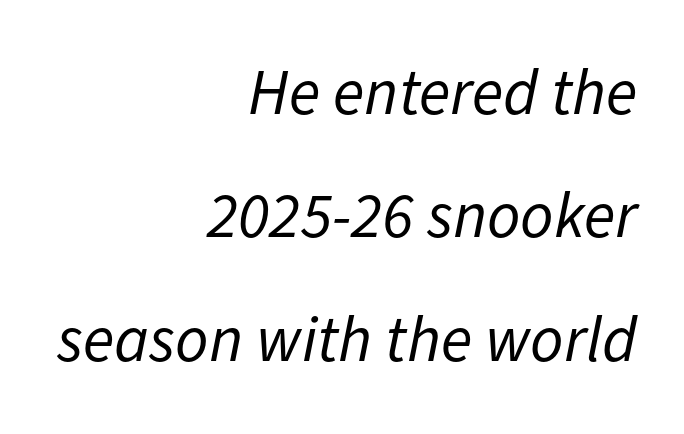
Q: Is the text bold? A: No.
Q: Is the text italic (slanted)? A: Yes, it leans right by about 11 degrees.
Q: Is the text underlined? A: No.
Q: How is the paragraph aligned? A: Right-aligned.
Q: Is the spacing between letters normal or unusually wide? A: Normal.
Q: Is the spacing between lines tight, normal or loose? A: Loose.
Q: Width (condensed, normal, or wide)? A: Normal.
Q: Stroke contrast? A: Low.
Q: x-height? A: Medium.
Q: Monospaced? A: No.
